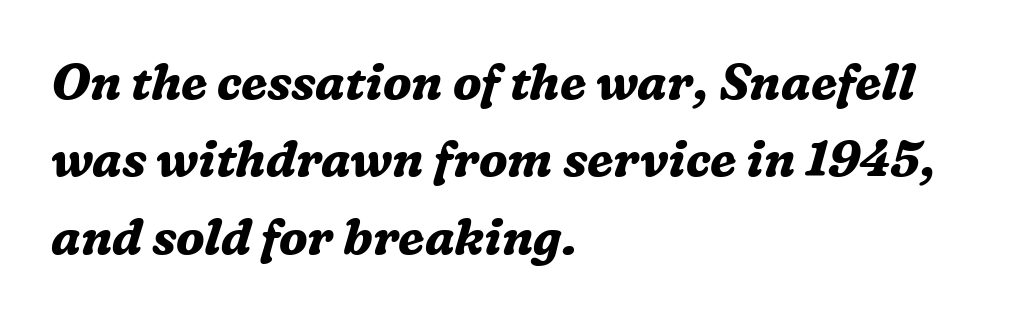
The rendering uses a moderate line-height, typical for paragraphs. Glyph-to-glyph distance matches everyday printed text. All the whitespace from short lines collects on the right. Each letter keeps its own natural width here, so spacing adapts to shape. Any mark beneath the type? The region is blank. The letters are slanted; this is an italic face.
